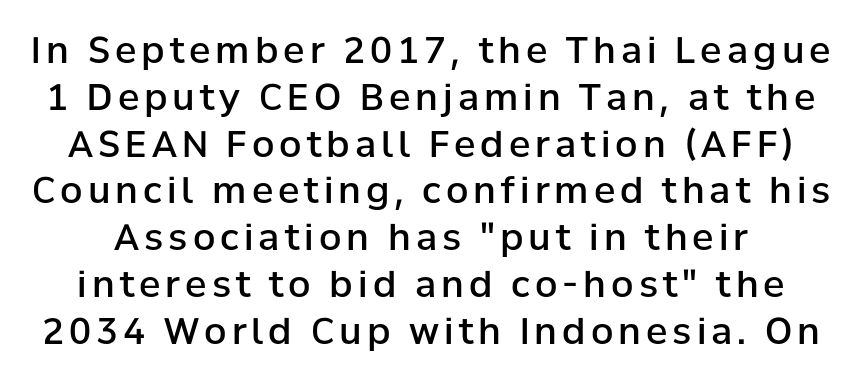
The image shows 36 px semibold sans-serif type, upright; set normal line spacing (1.3x), not underlined; low stroke contrast and a medium x-height.
